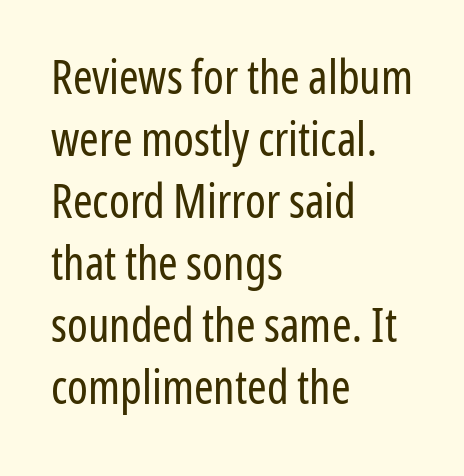
Compared with typical body copy, the letter spacing here is the same. Nothing sits at the stroke ends, so this counts as sans-serif. The face used here is proportionally spaced, like ordinary book or web type. Each stroke keeps to a modest, everyday thickness or less.
